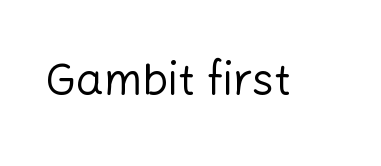
The image shows 44 px regular-weight sans-serif type, upright; set normal letter spacing, not underlined; low stroke contrast and a medium x-height.
